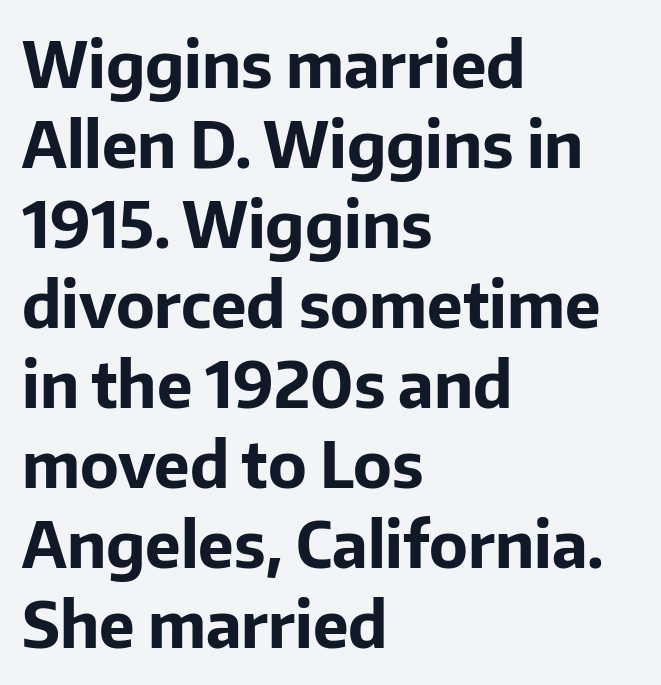
Examine the stroke ends and you'll find no serifs. If you measured baseline to baseline, you'd find a middling distance. Caption: bold face, heavy strokes. The gaps between neighbouring characters are ordinary and unremarkable. Check under the words: just untouched page.
